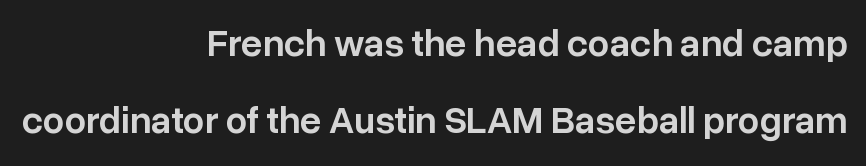
{"serif": "no", "italic": "no", "bold": "semi", "weight": "semibold", "width": "normal", "stroke_contrast": "low", "x_height": "medium", "monospaced": "no", "underline": "no", "align": "right", "line_spacing": "loose", "line_spacing_ratio": 2.03, "letter_spacing": "normal", "letter_spacing_em": 0.0, "glyph_px": 38}
